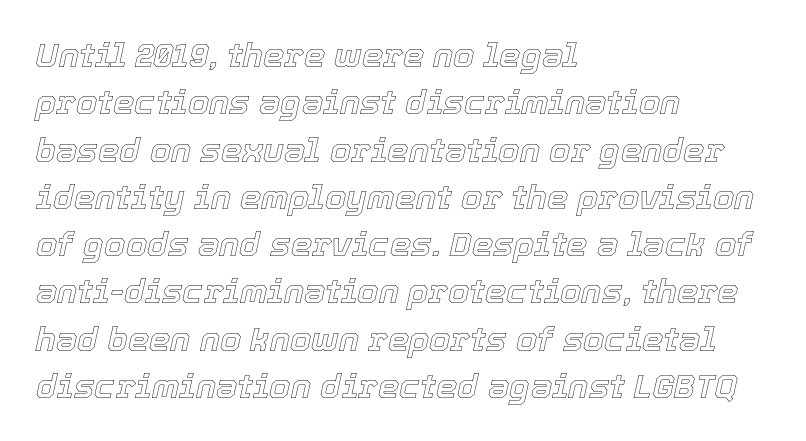
{"italic": "yes", "lean": "right", "slant_degrees": 12, "width": "normal", "x_height": "medium", "monospaced": "no", "underline": "no", "align": "left", "line_spacing": "normal", "line_spacing_ratio": 1.39, "letter_spacing": "normal", "letter_spacing_em": 0.0, "glyph_px": 34}
